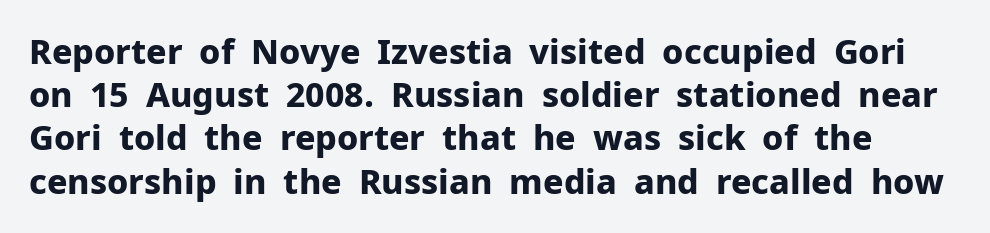
The image shows 34 px bold sans-serif type, upright; set normal line spacing (1.27x), normal letter spacing, not underlined; low stroke contrast and a medium x-height.
